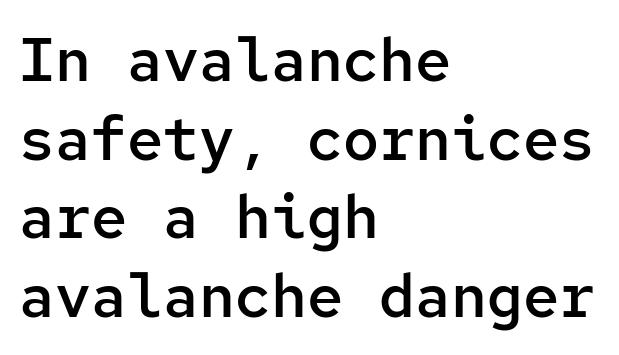
Q: Is the text bold? A: Semi-bold.
Q: Is the text italic (slanted)? A: No, it is upright.
Q: Is the typeface a serif or a sans-serif typeface? A: Sans-serif.
Q: Is the text underlined? A: No.
Q: How is the paragraph aligned? A: Left-aligned.
Q: Is the spacing between letters normal or unusually wide? A: Normal.
Q: Is the spacing between lines tight, normal or loose? A: Normal.
Q: Width (condensed, normal, or wide)? A: Normal.
Q: Stroke contrast? A: Low.
Q: x-height? A: Medium.
Q: Monospaced? A: Yes.
